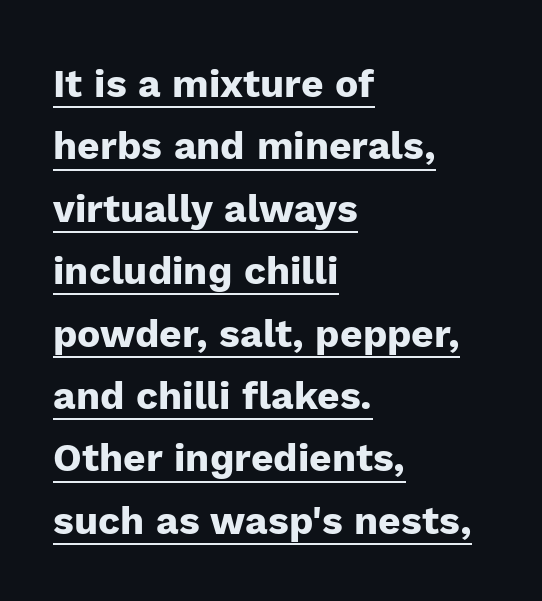
The image shows 39 px heavy sans-serif type, upright; set left-aligned, normal line spacing (1.6x), normal letter spacing, underlined; low stroke contrast and a medium x-height.
